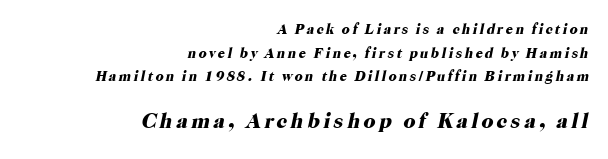
{"italic": "yes", "lean": "right", "slant_degrees": 12, "bold": "yes", "underline": "no", "align": "right", "line_spacing": "normal", "line_spacing_ratio": 1.68, "larger_block": "second", "size_ratio": 1.5, "glyph_px": 21}
